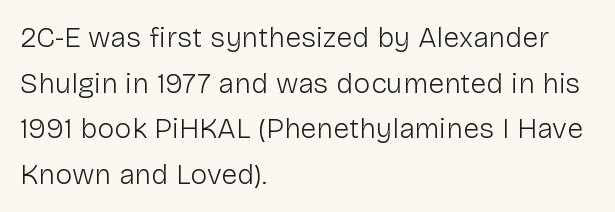
No italicization has been applied; the sample stays upright. In terms of leading, this rendering sits right in the middle. These lines keep a tight, regular rhythm from letter to letter. In terms of letterform style, serifs are entirely absent. The space beneath each line is pristine and unruled.
